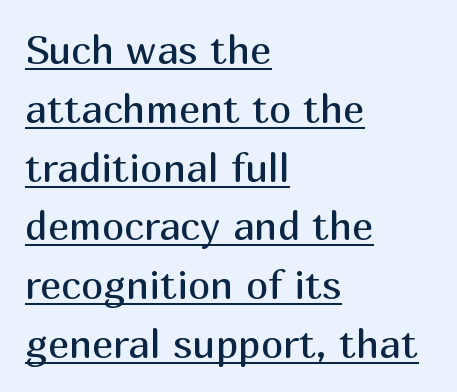
The image shows 40 px regular-weight sans-serif type, upright; set left-aligned, normal line spacing (1.47x), normal letter spacing, underlined; medium stroke contrast and a medium x-height.
